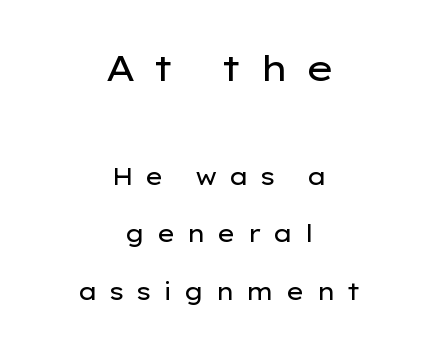
{"serif": "no", "italic": "no", "bold": "no", "weight": "regular", "width": "wide", "stroke_contrast": "low", "x_height": "medium", "monospaced": "no", "underline": "no", "align": "center", "line_spacing": "loose", "line_spacing_ratio": 2.41, "letter_spacing": "wide", "letter_spacing_em": 0.46, "larger_block": "first", "size_ratio": 1.5, "glyph_px": 36}
